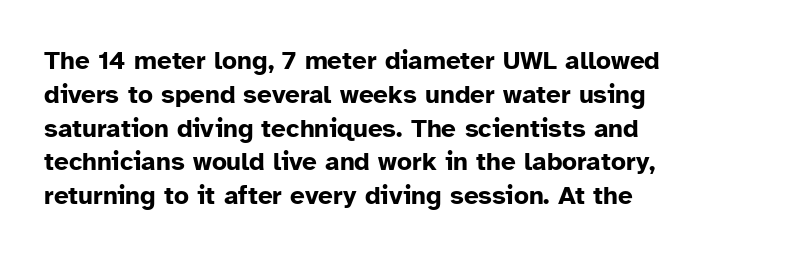
{"italic": "no", "bold": "yes", "underline": "no", "align": "left", "line_spacing": "normal", "line_spacing_ratio": 1.3, "letter_spacing": "normal", "letter_spacing_em": 0.0, "glyph_px": 26}
